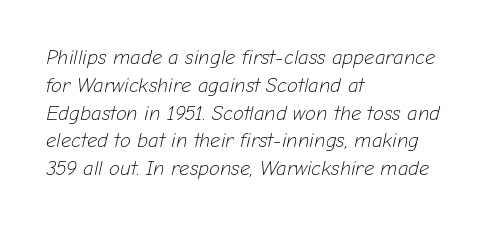
Compared with ordinary roman type, these characters are visibly tilted. The letters sit at their default tracking, neither squeezed nor spread. Stem width sits at or under what a default text font uses. These lines stack with their left ends in a neat column.
